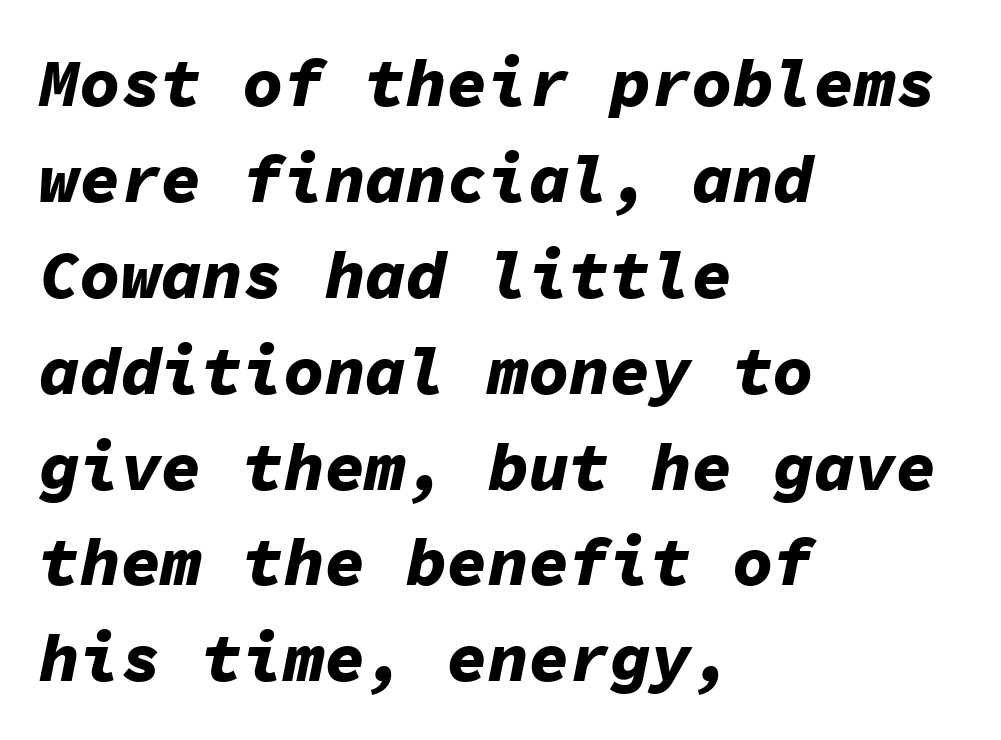
The image shows 68 px bold type, italic (leaning right), monospaced; set left-aligned, normal line spacing (1.41x), normal letter spacing, not underlined; low stroke contrast and a medium x-height.
